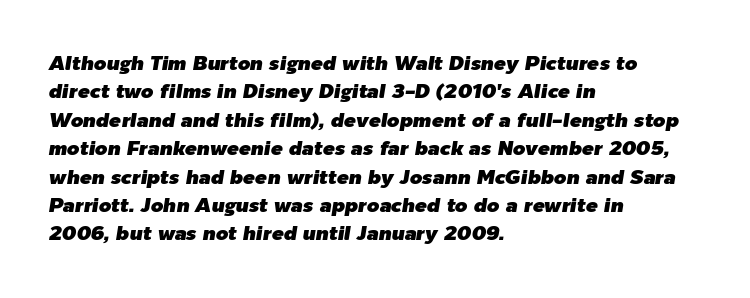
The image shows 20 px text type, italic (leaning right); set left-aligned, normal line spacing (1.42x), normal letter spacing, not underlined.
